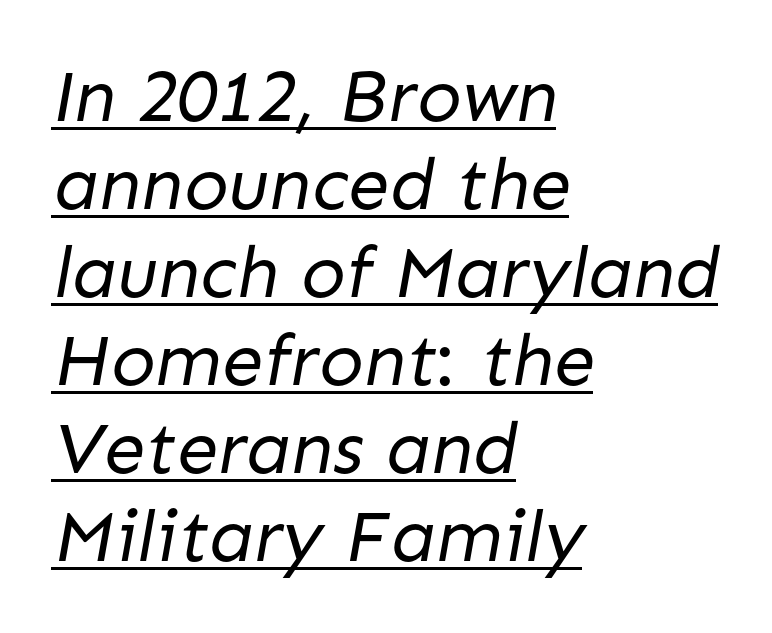
Q: Is the text bold? A: No.
Q: Is the typeface a serif or a sans-serif typeface? A: Sans-serif.
Q: Is the text underlined? A: Yes.
Q: How is the paragraph aligned? A: Left-aligned.
Q: Is the spacing between letters normal or unusually wide? A: Normal.
Q: Width (condensed, normal, or wide)? A: Normal.
Q: Stroke contrast? A: Low.
Q: x-height? A: Medium.
Q: Monospaced? A: No.
